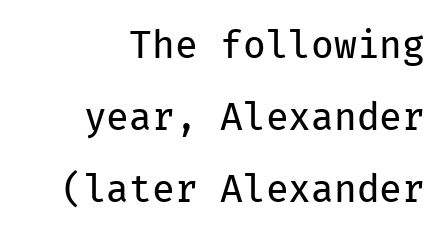
{"serif": "no", "italic": "no", "bold": "no", "weight": "regular", "width": "normal", "stroke_contrast": "low", "x_height": "medium", "monospaced": "yes", "underline": "no", "align": "right", "line_spacing": "loose", "line_spacing_ratio": 1.95, "letter_spacing": "normal", "letter_spacing_em": 0.0, "glyph_px": 37}
